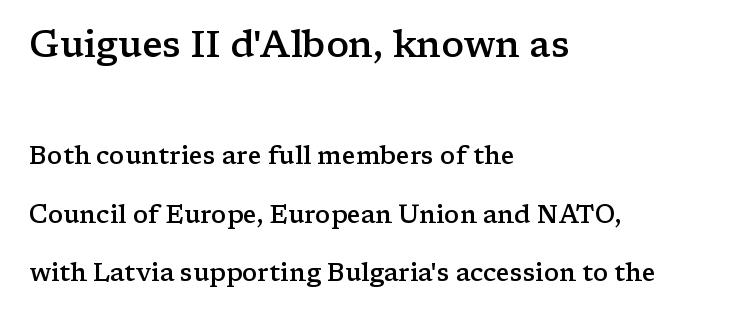
The image shows 37 px semibold, wide serif type, upright; set left-aligned, loose line spacing (2.34x), normal letter spacing, not underlined; the first (top) block is 1.48x larger; low stroke contrast and a medium x-height.
